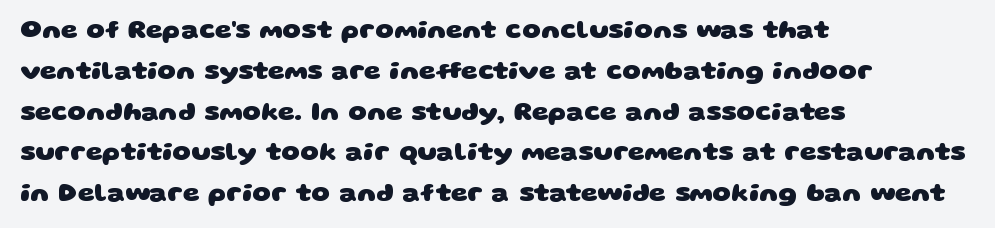
Plain, unruled lines of type. The passage shown has conventional tracking throughout. The paragraph has a hard left edge and a soft right edge. These lines sit exactly where default settings would place them. These lines carry a lot of weight — the face is fully bold.
